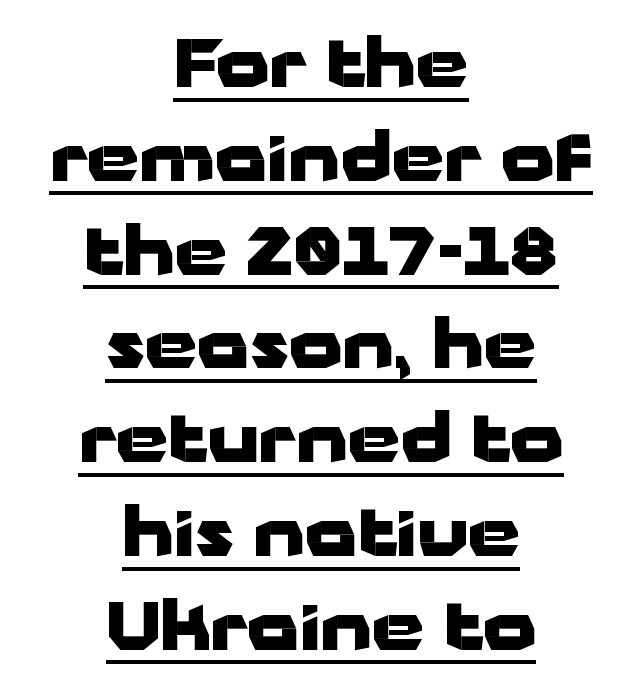
{"serif": "no", "italic": "no", "bold": "yes", "weight": "heavy", "width": "wide", "stroke_contrast": "low", "x_height": "medium", "monospaced": "no", "underline": "yes", "align": "center", "line_spacing": "normal", "line_spacing_ratio": 1.4, "letter_spacing": "normal", "letter_spacing_em": 0.0, "glyph_px": 67}
